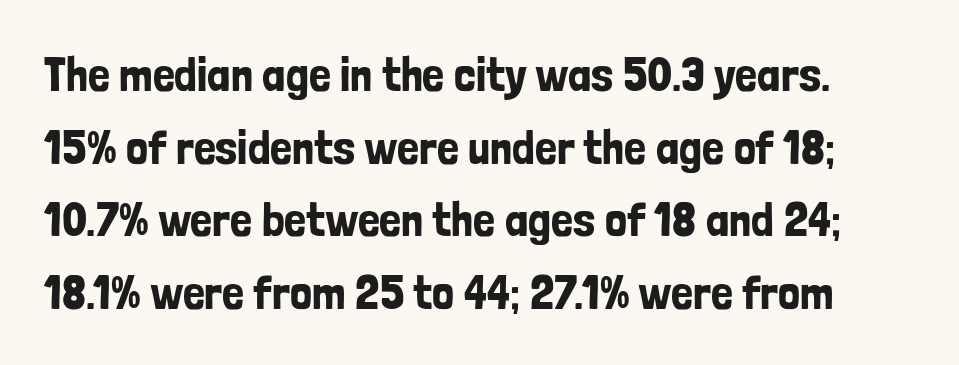
Varying glyph widths throughout — classic text-font behaviour. A typesetter would call this leading conventional body-copy spacing. Ordinary non-slanted type is in use. The line texture is even and compact thanks to regular tracking. You can tell from the bare stems that sans-serif type was used.
